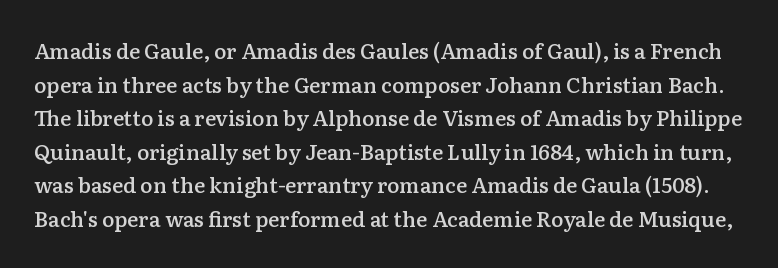
The image shows 21 px text type, upright; set normal line spacing (1.6x), normal letter spacing, not underlined.
